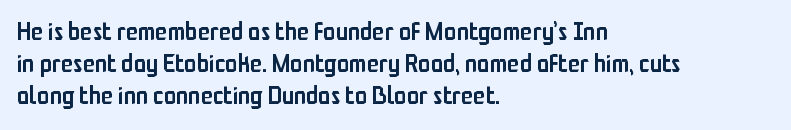
The image shows 25 px text type, upright; set left-aligned, normal line spacing (1.29x), normal letter spacing, not underlined.
